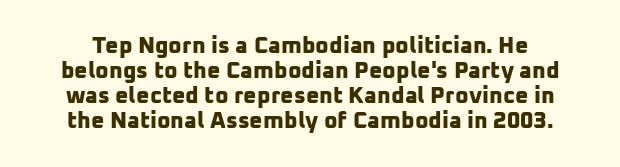
The image shows 23 px bold type; set tight line spacing (1.08x), normal letter spacing, not underlined.
